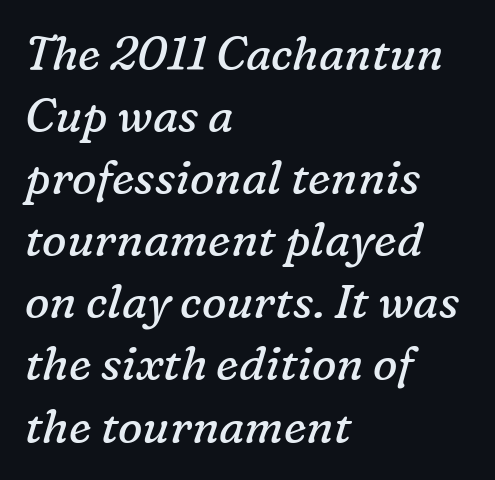
Q: Is the text bold? A: No.
Q: Is the text italic (slanted)? A: Yes, it leans right by about 16 degrees.
Q: Is the typeface a serif or a sans-serif typeface? A: Serif.
Q: Is the text underlined? A: No.
Q: How is the paragraph aligned? A: Left-aligned.
Q: Is the spacing between letters normal or unusually wide? A: Normal.
Q: Is the spacing between lines tight, normal or loose? A: Normal.
Q: Width (condensed, normal, or wide)? A: Normal.
Q: Stroke contrast? A: Low.
Q: x-height? A: Medium.
Q: Monospaced? A: No.
